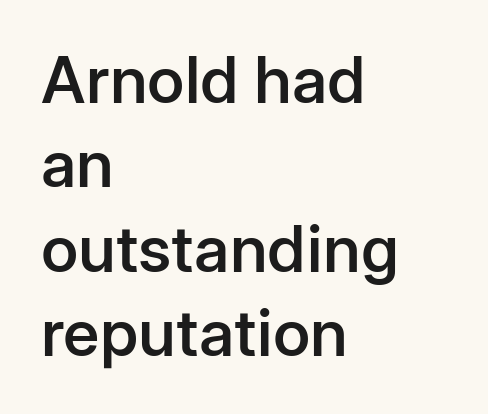
A classic flush-left, rag-right setting is used for this passage. The zone under the glyphs is completely vacant. Tracking here is standard; glyphs follow each other at the usual distance. Type style note: lacks serifs. This block has exactly the height ordinary leading produces. Varying glyph widths throughout — classic text-font behaviour.
